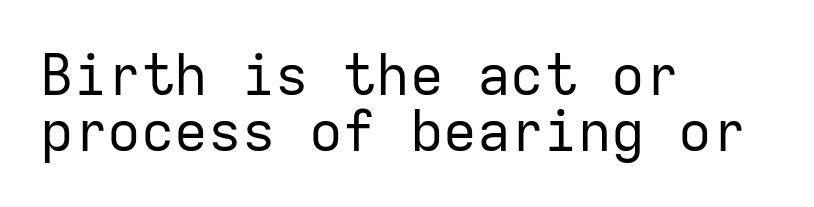
Q: Is the text bold? A: No.
Q: Is the text italic (slanted)? A: No, it is upright.
Q: Is the typeface a serif or a sans-serif typeface? A: Sans-serif.
Q: Is the text underlined? A: No.
Q: How is the paragraph aligned? A: Left-aligned.
Q: Is the spacing between letters normal or unusually wide? A: Normal.
Q: Is the spacing between lines tight, normal or loose? A: Tight.
Q: Width (condensed, normal, or wide)? A: Normal.
Q: Stroke contrast? A: Low.
Q: x-height? A: Medium.
Q: Monospaced? A: Yes.
